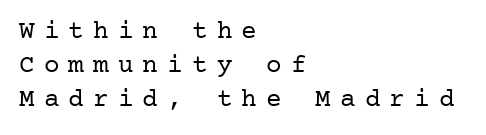
Q: Is the text bold? A: No.
Q: Is the text italic (slanted)? A: No, it is upright.
Q: Is the text underlined? A: No.
Q: How is the paragraph aligned? A: Left-aligned.
Q: Is the spacing between letters normal or unusually wide? A: Unusually wide.
Q: Is the spacing between lines tight, normal or loose? A: Normal.
